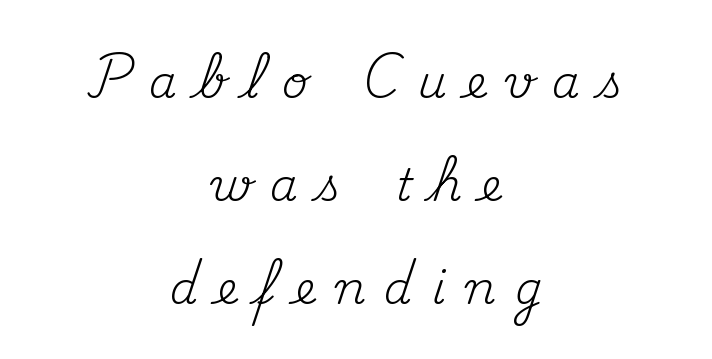
The image shows 45 px regular-weight serif type; set centered, loose line spacing (2.29x), unusually wide letter spacing (+0.43 em), not underlined; medium stroke contrast and a small x-height.
